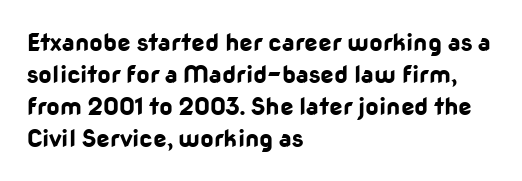
Heavy-handed strokes throughout: this text is bold. Ordinary non-slanted type is in use. The text block is weighted toward the left margin, trailing off unevenly rightward. Students, observe: this is what conventionally led text looks like. Students, note that the glyphs here touch the page at normal intervals. The words here are not underlined.
